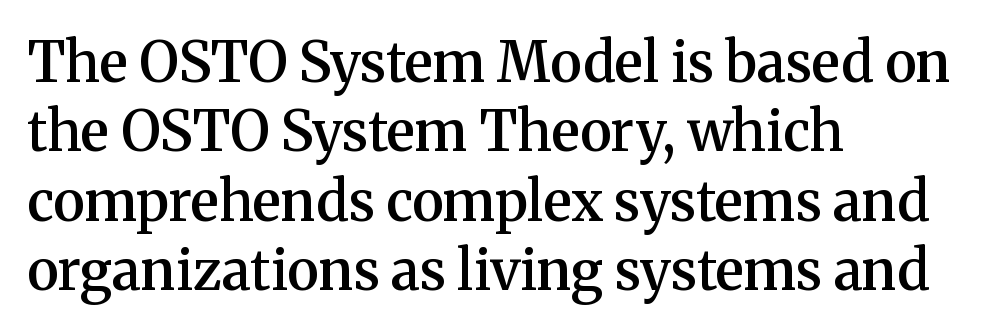
The image shows 55 px semibold serif type, upright; set left-aligned, normal line spacing (1.26x), normal letter spacing, not underlined; medium stroke contrast and a medium x-height.
